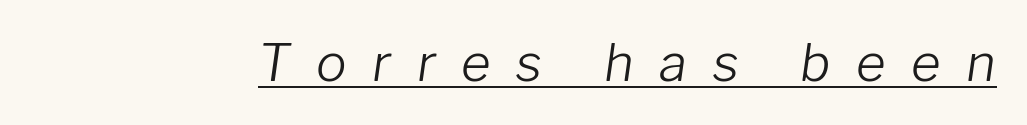
Q: Is the text bold? A: No.
Q: Is the text italic (slanted)? A: Yes, it leans right by about 8 degrees.
Q: Is the text underlined? A: Yes.
Q: Is the spacing between letters normal or unusually wide? A: Unusually wide.
Q: Width (condensed, normal, or wide)? A: Normal.
Q: Stroke contrast? A: Low.
Q: x-height? A: Medium.
Q: Monospaced? A: No.
